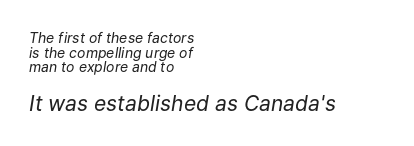
The image shows 21 px text type, italic (leaning right); set left-aligned, tight line spacing (1.05x), normal letter spacing, not underlined; the second (bottom) block is 1.5x larger.
